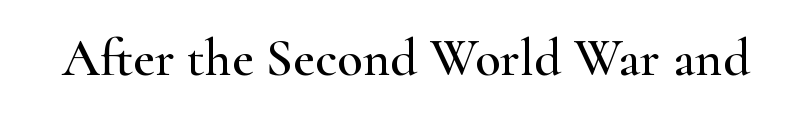
The image shows 53 px wide serif type, upright; set normal letter spacing, not underlined; high stroke contrast and a small x-height.
